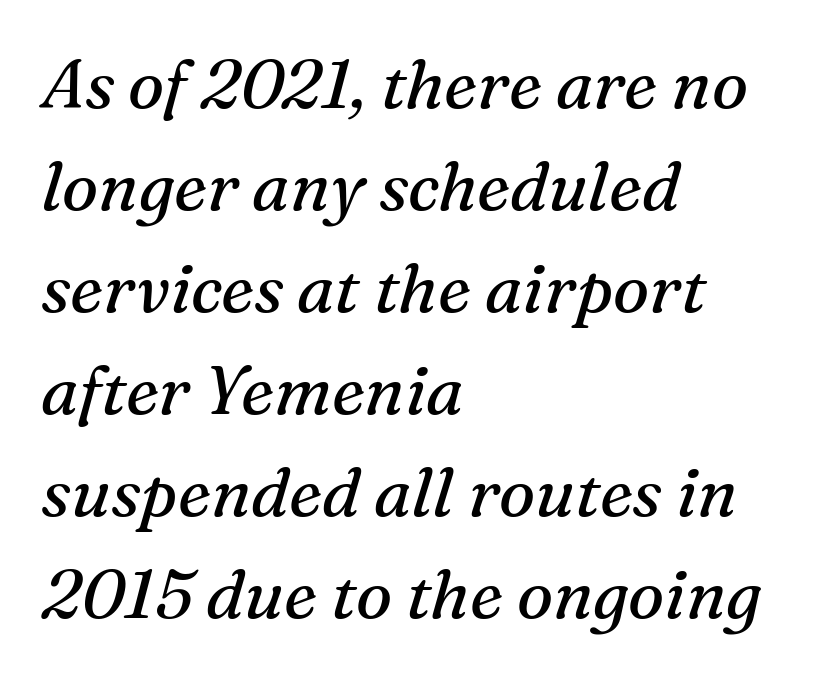
The image shows 68 px regular-weight serif type, italic (leaning right); set left-aligned, normal line spacing (1.5x), normal letter spacing, not underlined; medium stroke contrast and a medium x-height.
